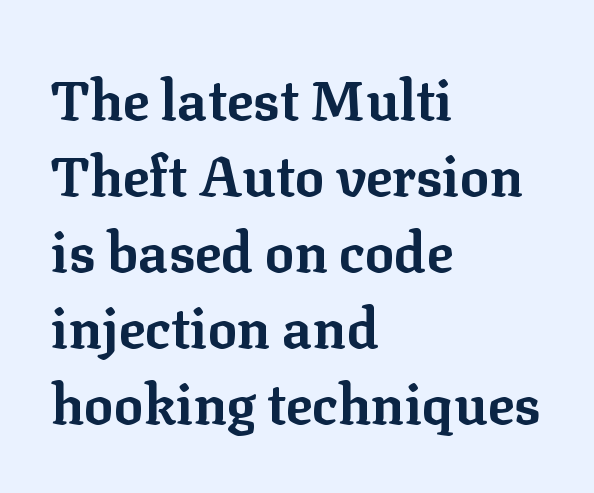
Q: Is the text bold? A: Yes.
Q: Is the text italic (slanted)? A: No, it is upright.
Q: Is the typeface a serif or a sans-serif typeface? A: Serif.
Q: Is the text underlined? A: No.
Q: How is the paragraph aligned? A: Left-aligned.
Q: Is the spacing between letters normal or unusually wide? A: Normal.
Q: Is the spacing between lines tight, normal or loose? A: Normal.
Q: Width (condensed, normal, or wide)? A: Normal.
Q: Stroke contrast? A: Low.
Q: x-height? A: Medium.
Q: Monospaced? A: No.
